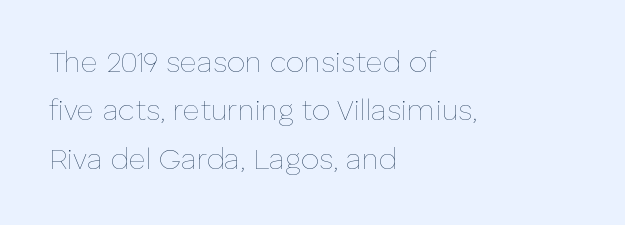
{"italic": "no", "bold": "no", "weight": "thin", "width": "normal", "stroke_contrast": "low", "x_height": "medium", "monospaced": "no", "underline": "no", "align": "left", "line_spacing": "normal", "line_spacing_ratio": 1.67, "letter_spacing": "normal", "letter_spacing_em": 0.0, "glyph_px": 29}
